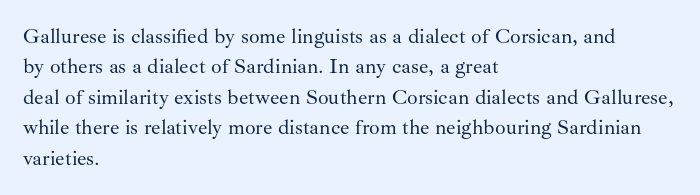
{"italic": "no", "bold": "no", "underline": "no", "align": "left", "line_spacing": "normal", "line_spacing_ratio": 1.45, "letter_spacing": "normal", "letter_spacing_em": 0.0, "glyph_px": 21}
